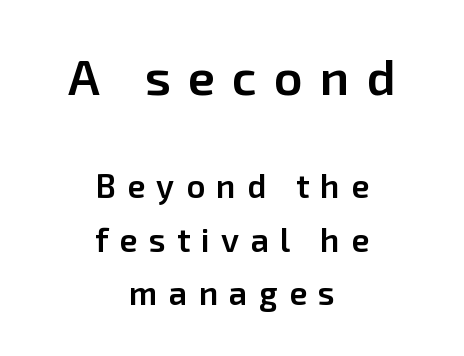
Q: Is the text bold? A: Semi-bold.
Q: Is the text italic (slanted)? A: No, it is upright.
Q: Is the typeface a serif or a sans-serif typeface? A: Sans-serif.
Q: Is the text underlined? A: No.
Q: How is the paragraph aligned? A: Centered.
Q: Is the spacing between letters normal or unusually wide? A: Unusually wide.
Q: Is the spacing between lines tight, normal or loose? A: Normal.
Q: Which block of text is set in a larger size, the first (top) or the second (bottom)? A: The first (top) one.
Q: Width (condensed, normal, or wide)? A: Normal.
Q: Stroke contrast? A: Low.
Q: x-height? A: Medium.
Q: Monospaced? A: No.
